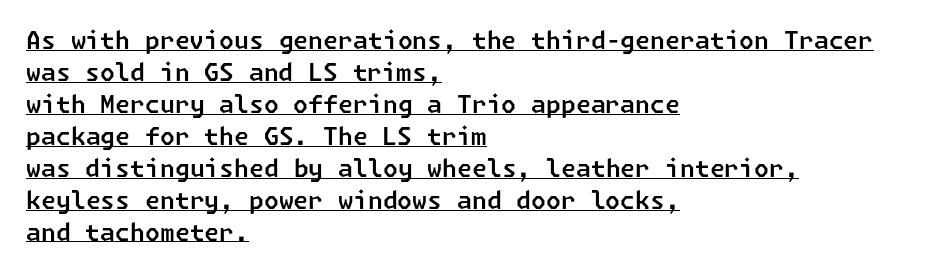
This rendering features underlined lettering. One glance says typical: line gaps are just what's usual. The paragraph shown leans on its left margin. The horizontal fit of the characters is conventional and even.
